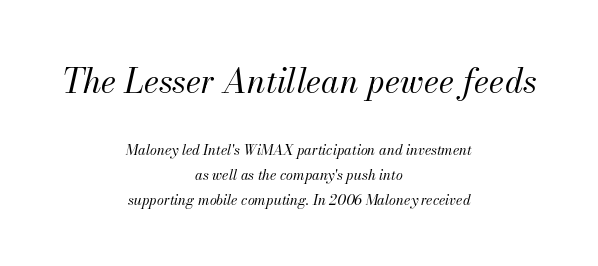
The image shows 33 px regular-weight type, italic (leaning right); set centered, line spacing 1.76x, normal letter spacing, not underlined; the first (top) block is 2.36x larger; medium stroke contrast and a small x-height.
